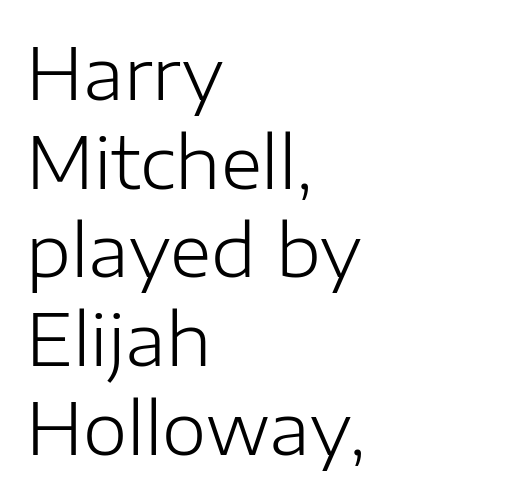
The image shows 71 px light sans-serif type, upright; set left-aligned, normal line spacing (1.25x), normal letter spacing, not underlined; low stroke contrast and a medium x-height.
